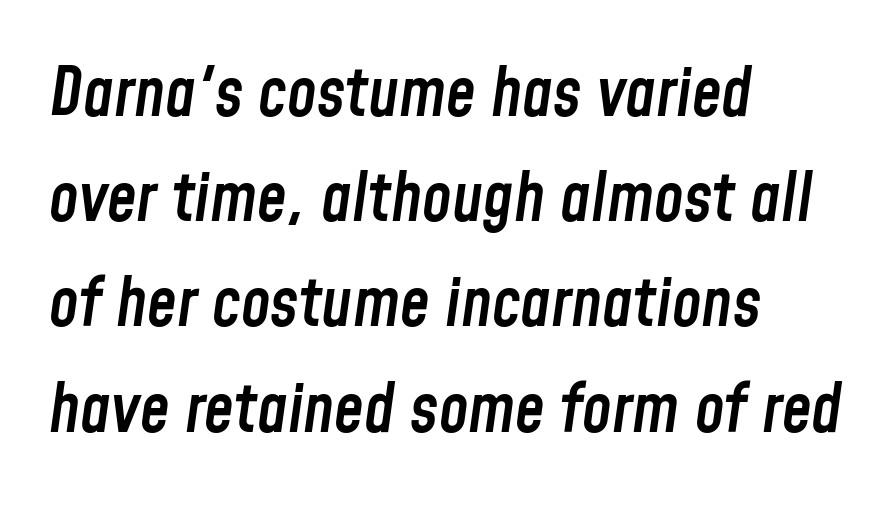
The image shows 67 px semibold, condensed type, italic (leaning right); set left-aligned, normal line spacing (1.57x), normal letter spacing, not underlined; low stroke contrast and a medium x-height.
